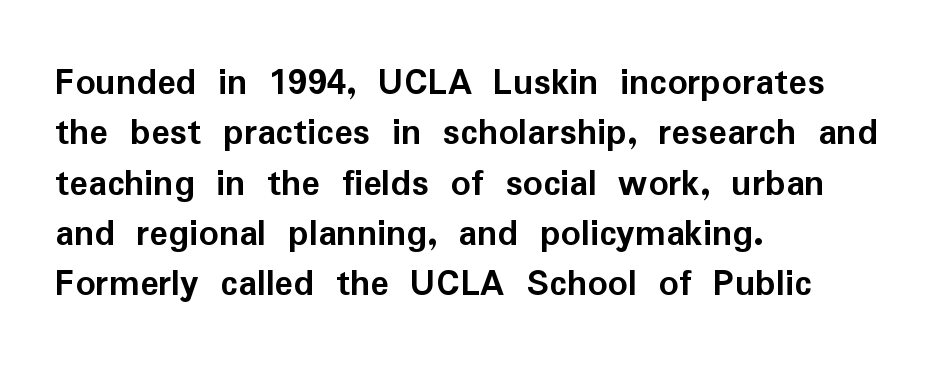
Weight: bold. Varying glyph widths throughout — classic text-font behaviour. Honestly, the letter spacing is just normal — you wouldn't notice it. In terms of posture, this sample is upright. The typesetter chose a ragged-right arrangement here.
